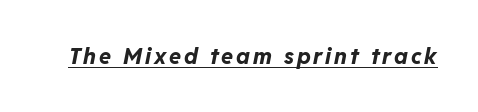
{"italic": "yes", "lean": "right", "slant_degrees": 11, "bold": "yes", "underline": "yes", "glyph_px": 22}
